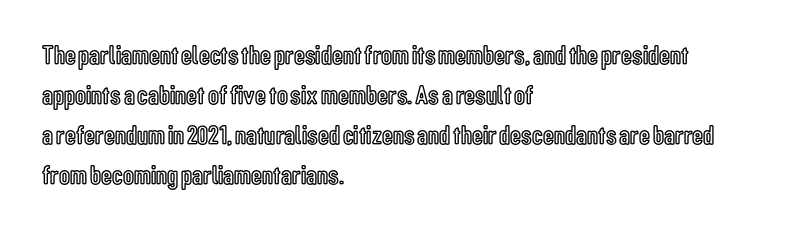
{"italic": "no", "underline": "no", "align": "left", "line_spacing": "normal", "line_spacing_ratio": 1.48, "letter_spacing": "normal", "letter_spacing_em": 0.0, "glyph_px": 27}
